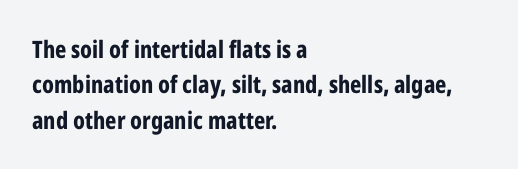
Q: Is the text bold? A: Yes.
Q: Is the text italic (slanted)? A: No, it is upright.
Q: Is the text underlined? A: No.
Q: How is the paragraph aligned? A: Left-aligned.
Q: Is the spacing between letters normal or unusually wide? A: Normal.
Q: Is the spacing between lines tight, normal or loose? A: Normal.
